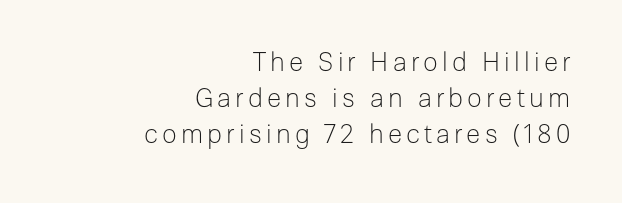
The image shows 26 px text type, upright; set right-aligned, normal line spacing (1.39x), not underlined.
